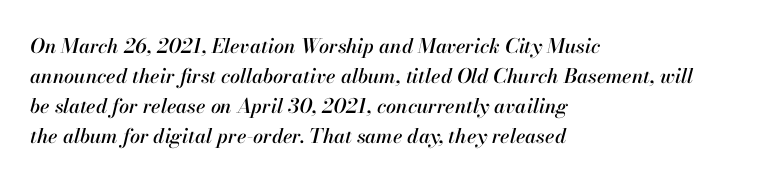
Q: Is the text italic (slanted)? A: Yes, it leans right by about 13 degrees.
Q: Is the text underlined? A: No.
Q: How is the paragraph aligned? A: Left-aligned.
Q: Is the spacing between letters normal or unusually wide? A: Normal.
Q: Is the spacing between lines tight, normal or loose? A: Normal.
